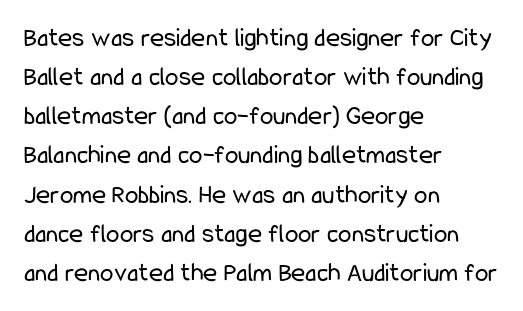
{"italic": "no", "bold": "no", "underline": "no", "align": "left", "line_spacing": "normal", "line_spacing_ratio": 1.45, "letter_spacing": "normal", "letter_spacing_em": 0.0, "glyph_px": 27}
